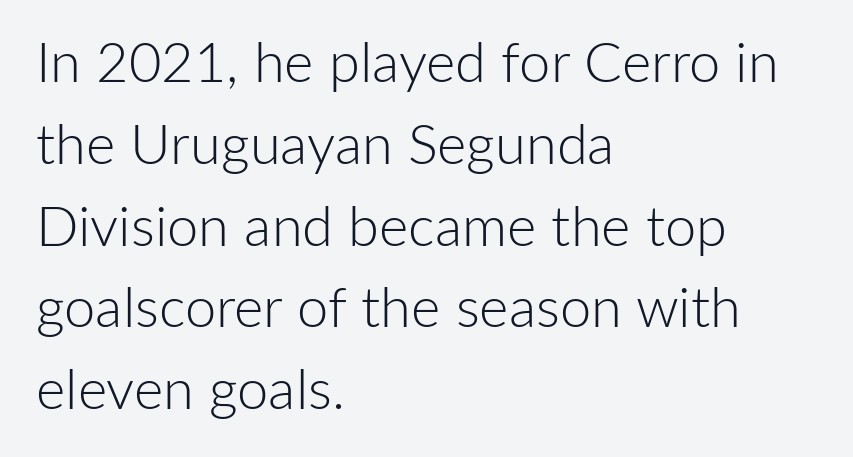
The letters look calm and open, with moderate or lighter stems. Rows of type keep a routine distance in the vertical direction. These lines are composed in type without serifs. Underline: absent.
